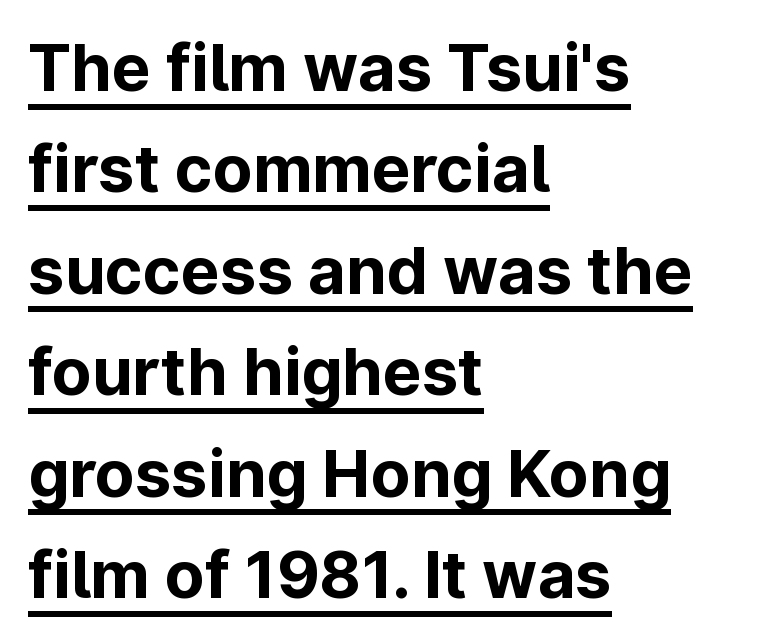
Q: Is the text bold? A: Yes.
Q: Is the text italic (slanted)? A: No, it is upright.
Q: Is the typeface a serif or a sans-serif typeface? A: Sans-serif.
Q: Is the text underlined? A: Yes.
Q: How is the paragraph aligned? A: Left-aligned.
Q: Is the spacing between letters normal or unusually wide? A: Normal.
Q: Is the spacing between lines tight, normal or loose? A: Normal.
Q: Width (condensed, normal, or wide)? A: Normal.
Q: Stroke contrast? A: Low.
Q: x-height? A: Medium.
Q: Monospaced? A: No.
